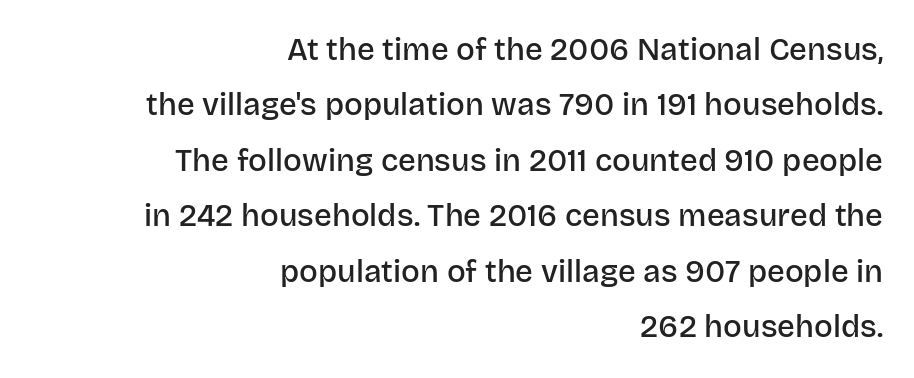
{"serif": "no", "italic": "no", "bold": "semi", "weight": "semibold", "width": "normal", "stroke_contrast": "low", "x_height": "large", "monospaced": "no", "underline": "no", "align": "right", "line_spacing_ratio": 1.79, "letter_spacing": "normal", "letter_spacing_em": 0.0, "glyph_px": 31}
